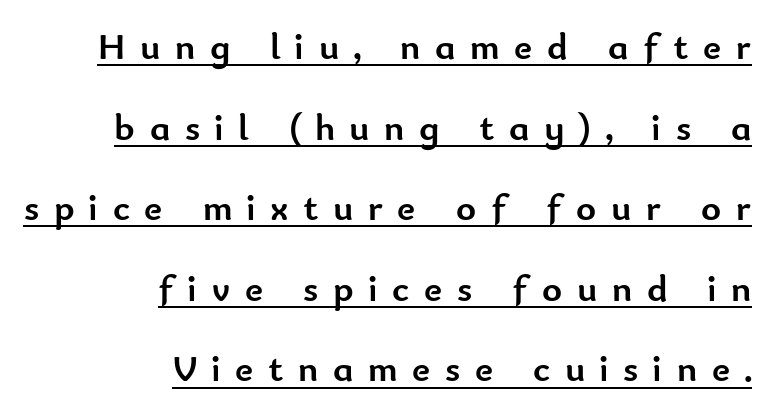
{"serif": "no", "italic": "no", "bold": "yes", "weight": "semibold", "width": "normal", "stroke_contrast": "low", "x_height": "small", "monospaced": "no", "underline": "yes", "align": "right", "line_spacing": "loose", "line_spacing_ratio": 2.12, "letter_spacing": "wide", "letter_spacing_em": 0.39, "glyph_px": 38}
